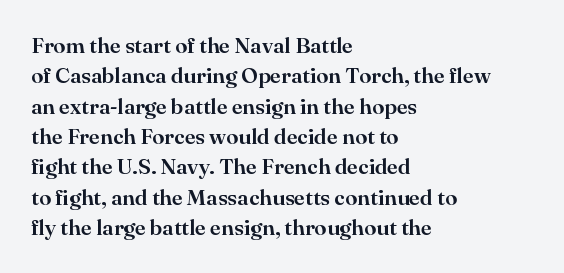
{"italic": "no", "underline": "no", "align": "left", "line_spacing": "normal", "line_spacing_ratio": 1.38, "letter_spacing": "normal", "letter_spacing_em": 0.0, "glyph_px": 22}
